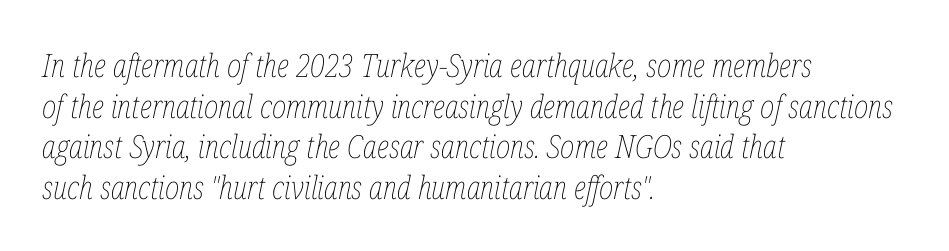
{"italic": "yes", "lean": "right", "slant_degrees": 12, "bold": "no", "weight": "thin", "width": "condensed", "stroke_contrast": "low", "x_height": "medium", "monospaced": "no", "underline": "no", "align": "left", "line_spacing": "normal", "line_spacing_ratio": 1.27, "letter_spacing": "normal", "letter_spacing_em": 0.0, "glyph_px": 32}
